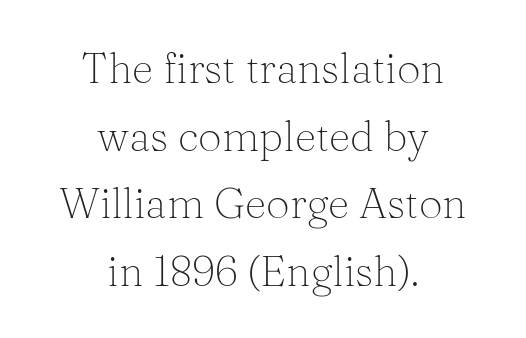
Baseline-to-baseline distance is the conventional proportion of letter height. Caption: face not bold, strokes unweighted. A student would call this center alignment; a typographer would say set centered. The letters sit at their default tracking, neither squeezed nor spread. The glyphs are unaccompanied by any horizontal stroke below them.
